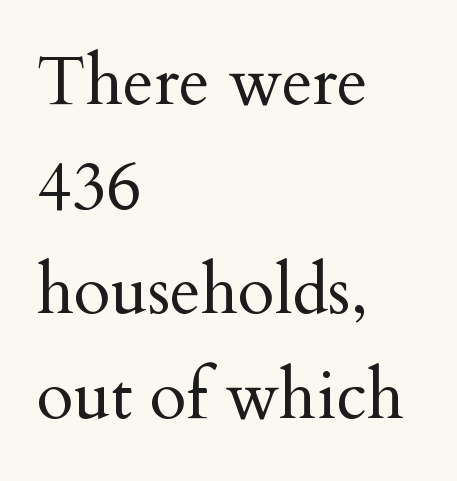
The image shows 67 px regular-weight serif type, upright; set left-aligned, normal line spacing (1.56x), normal letter spacing, not underlined; medium stroke contrast and a small x-height.
